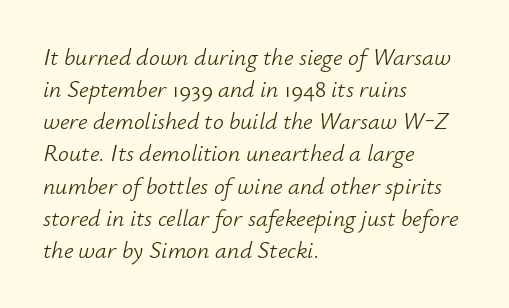
{"italic": "yes", "lean": "right", "slant_degrees": 12, "bold": "no", "underline": "no", "align": "left", "line_spacing": "normal", "line_spacing_ratio": 1.34, "letter_spacing": "normal", "letter_spacing_em": 0.0, "glyph_px": 24}
